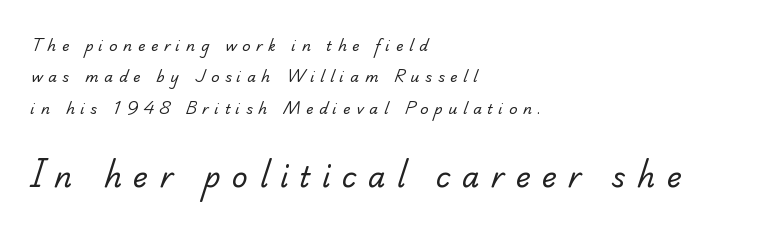
Q: Is the text bold? A: No.
Q: Is the typeface a serif or a sans-serif typeface? A: Serif.
Q: Is the text underlined? A: No.
Q: How is the paragraph aligned? A: Left-aligned.
Q: Is the spacing between letters normal or unusually wide? A: Unusually wide.
Q: Is the spacing between lines tight, normal or loose? A: Loose.
Q: Which block of text is set in a larger size, the first (top) or the second (bottom)? A: The second (bottom) one.
Q: Width (condensed, normal, or wide)? A: Normal.
Q: Stroke contrast? A: Low.
Q: x-height? A: Small.
Q: Monospaced? A: No.
